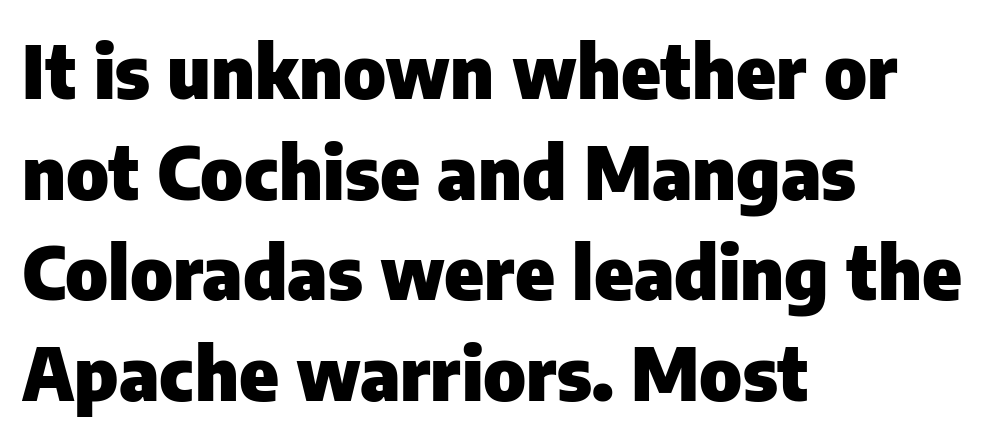
The image shows 74 px heavy sans-serif type, upright; set left-aligned, normal line spacing (1.36x), normal letter spacing, not underlined; low stroke contrast and a medium x-height.
